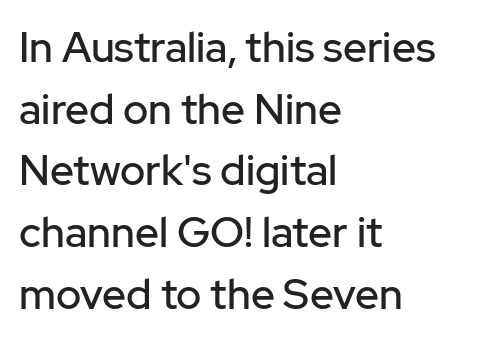
{"serif": "no", "italic": "no", "width": "normal", "stroke_contrast": "low", "x_height": "medium", "monospaced": "no", "underline": "no", "align": "left", "line_spacing": "normal", "line_spacing_ratio": 1.47, "letter_spacing": "normal", "letter_spacing_em": 0.0, "glyph_px": 42}
